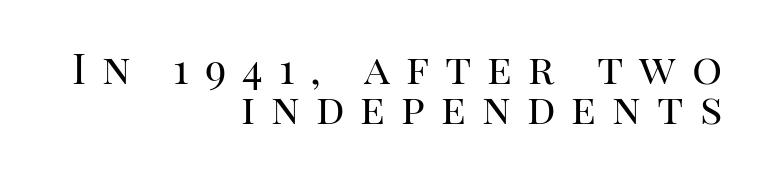
You could only call the tracking loose — the letters float apart. The passage shown is typed in a proportional face where columns would drift. You can tell from the footed stems that serif type was used. A light-to-regular cut is what we see here. The space directly below the letters is spotless.
